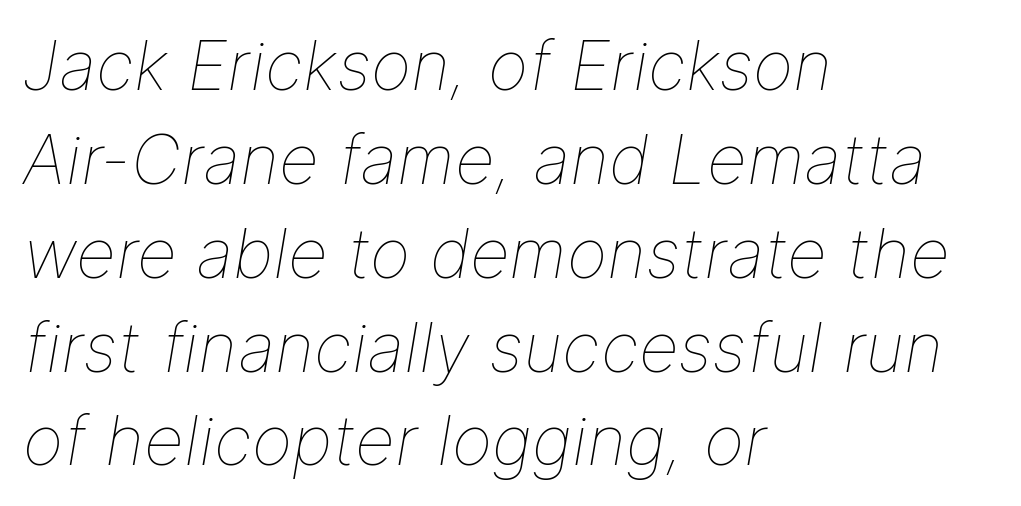
The image shows 69 px thin type, italic (leaning right); set left-aligned, normal line spacing (1.36x), normal letter spacing, not underlined; low stroke contrast and a medium x-height.
